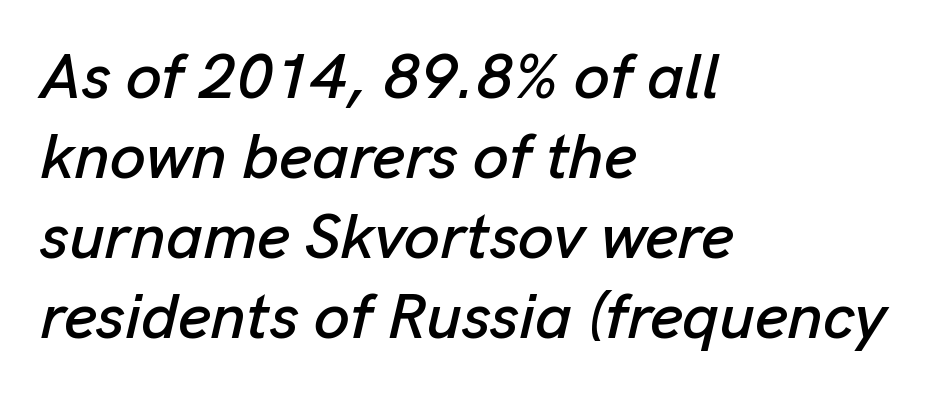
{"italic": "yes", "lean": "right", "slant_degrees": 13, "width": "normal", "stroke_contrast": "low", "x_height": "medium", "monospaced": "no", "underline": "no", "align": "left", "line_spacing": "normal", "line_spacing_ratio": 1.25, "letter_spacing": "normal", "letter_spacing_em": 0.0, "glyph_px": 64}
